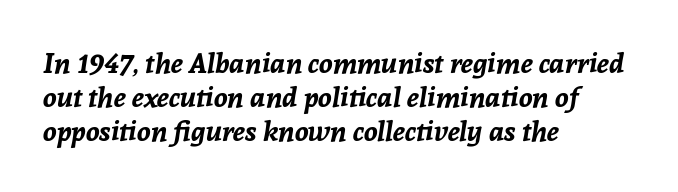
Descender tails drop into unmarked territory. The face used here has the dense, thick strokes of a bold. Italic? Definitely — the glyphs are oblique. The type is set solid horizontally, with unmodified tracking. The rendering anchors every line to the left-hand side.
